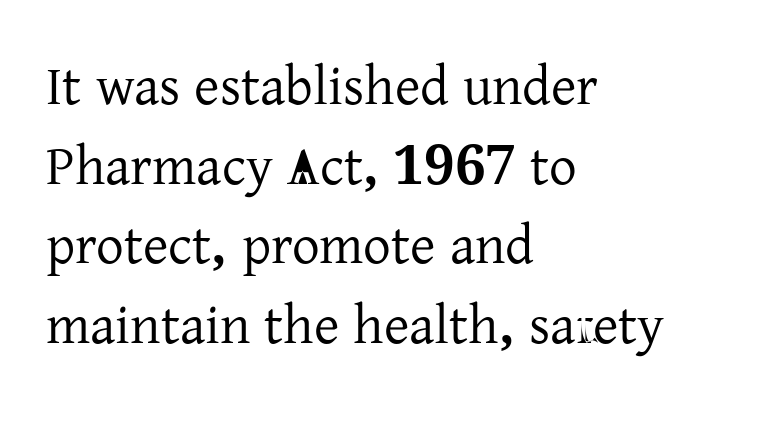
{"serif": "yes", "italic": "no", "width": "normal", "stroke_contrast": "low", "x_height": "medium", "monospaced": "no", "underline": "no", "align": "left", "line_spacing": "normal", "line_spacing_ratio": 1.45, "letter_spacing": "normal", "letter_spacing_em": 0.0, "glyph_px": 55}
